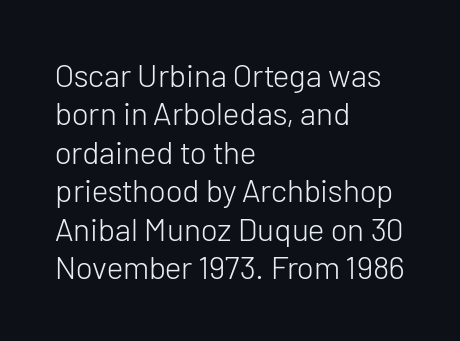
{"serif": "no", "italic": "no", "bold": "no", "weight": "light", "width": "normal", "stroke_contrast": "low", "x_height": "medium", "monospaced": "no", "underline": "no", "align": "left", "line_spacing_ratio": 1.2, "letter_spacing": "normal", "letter_spacing_em": 0.0, "glyph_px": 32}
